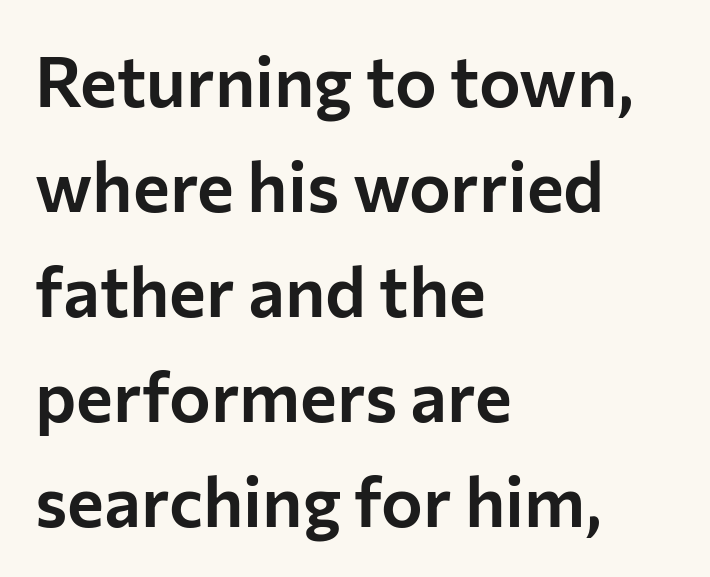
{"serif": "no", "italic": "no", "width": "normal", "stroke_contrast": "low", "x_height": "medium", "monospaced": "no", "underline": "no", "align": "left", "line_spacing": "normal", "line_spacing_ratio": 1.5, "letter_spacing": "normal", "letter_spacing_em": 0.0, "glyph_px": 70}
